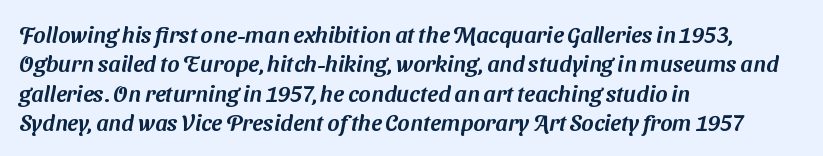
{"underline": "no", "align": "left", "line_spacing": "normal", "line_spacing_ratio": 1.28, "letter_spacing": "normal", "letter_spacing_em": 0.0, "glyph_px": 23}
